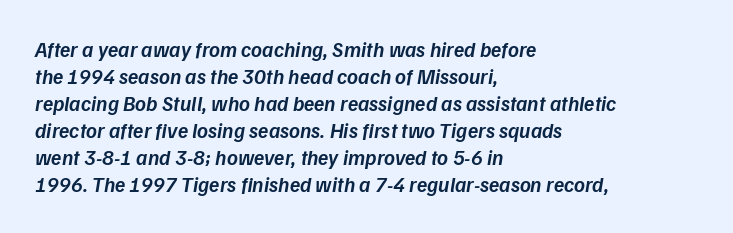
The image shows 21 px text type, italic (leaning right); set left-aligned, normal line spacing (1.29x), normal letter spacing, not underlined.
